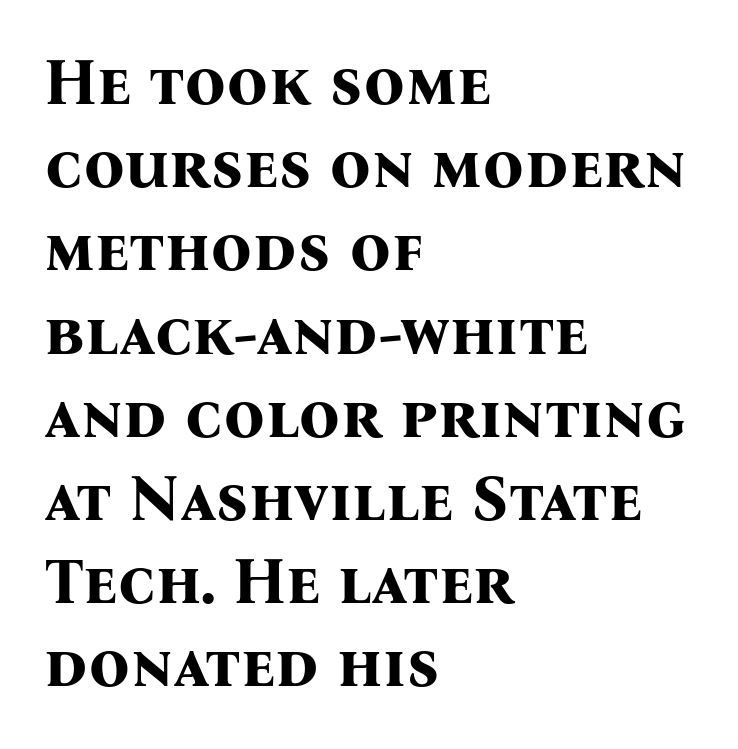
The letterforms sit shoulder to shoulder at normal distance. Caption: multi-line text, flush left, ragged right. The words here are not underlined. Horizontal bands of white between lines are of average thickness.
